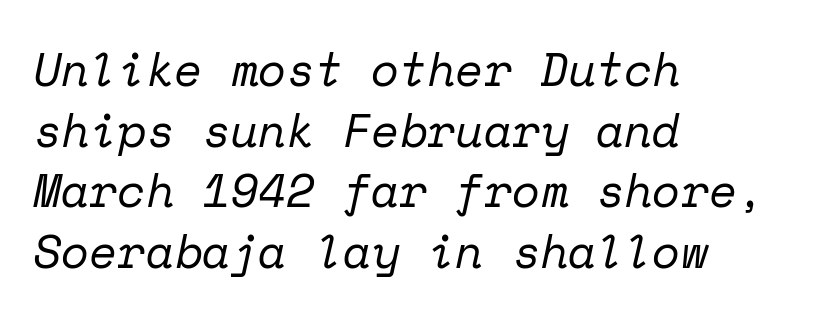
The image shows 46 px regular-weight serif type, italic (leaning right), monospaced; set left-aligned, normal line spacing (1.32x), normal letter spacing, not underlined; low stroke contrast and a medium x-height.
